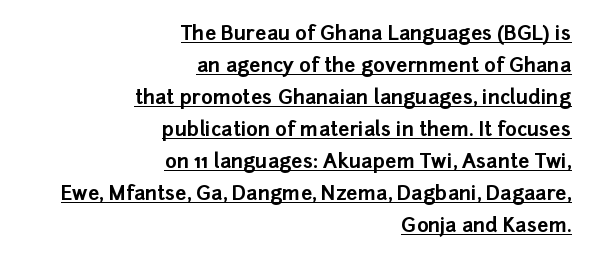
Characters remain perfectly vertical along every line. Line ends are locked; line starts wander. Is there an underline? Yes — a line sits under the letters. Each word holds together tightly as a unit, with standard inter-letter gaps. Vertical spacing — default.
